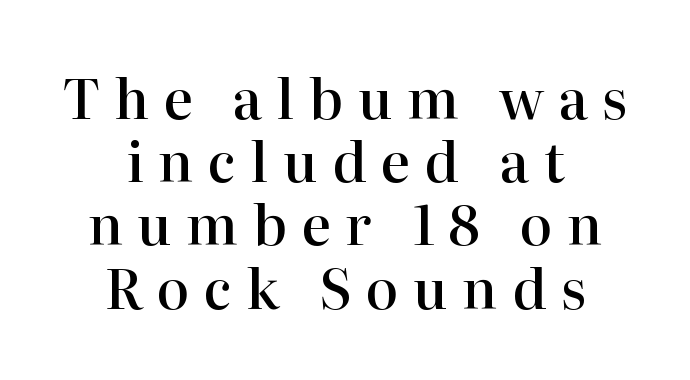
The image shows 55 px semibold serif type, upright; set centered, tight line spacing (1.15x), unusually wide letter spacing (+0.26 em), not underlined; high stroke contrast and a medium x-height.
